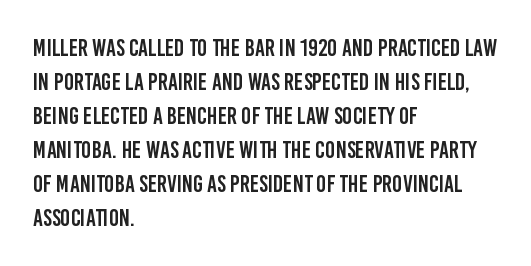
Each word holds together tightly as a unit, with standard inter-letter gaps. Horizontally, the lines are justified to the leading edge only. Check the space under the baseline: it is left empty. Leading matches the norm, producing a regular column.
